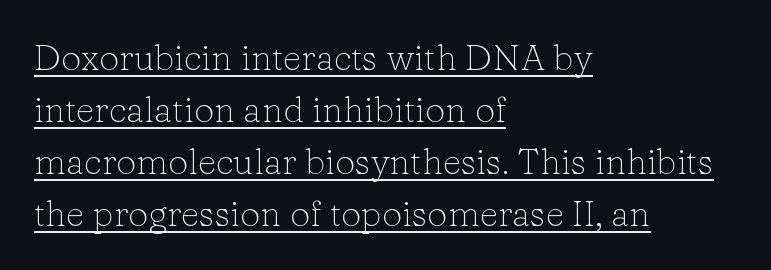
Is this a heavy cut? Hardly; it is regular or lighter. Typographically, this falls in the serif category. The letters stand straight up with perfectly vertical stems. The typesetter has applied underlining to the passage shown.
